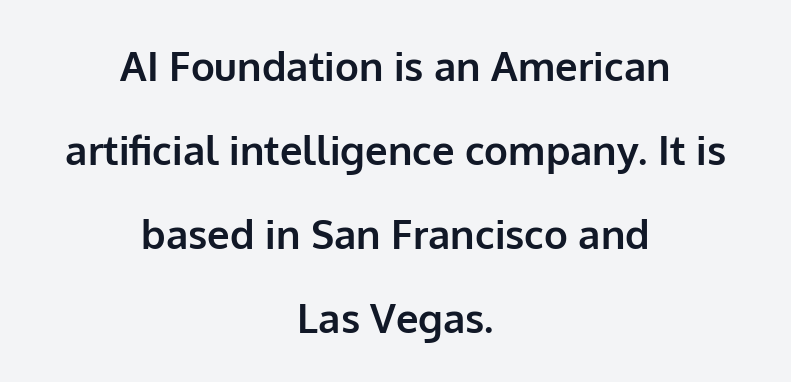
Font category for this specimen: sans-serif. Letters rest on an invisible, unmarked baseline. Nothing unusual about the tracking: characters are spaced as the font intends. Regarding leading, the lines here are spaced well apart. Each letter keeps its own natural width here, so spacing adapts to shape. Upright lettering throughout.
